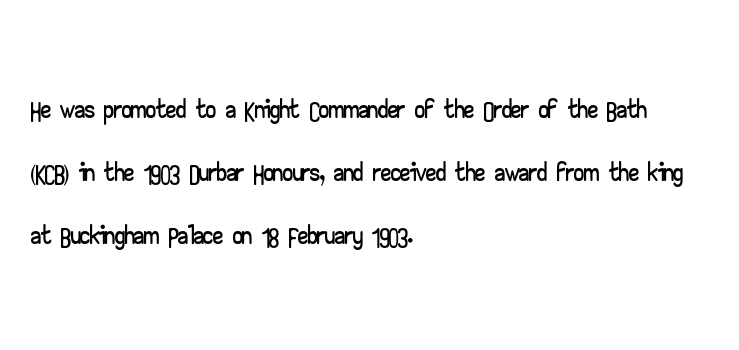
The image shows 40 px wide sans-serif type, upright; set left-aligned, normal line spacing (1.57x), normal letter spacing, not underlined; low stroke contrast and a small x-height.
